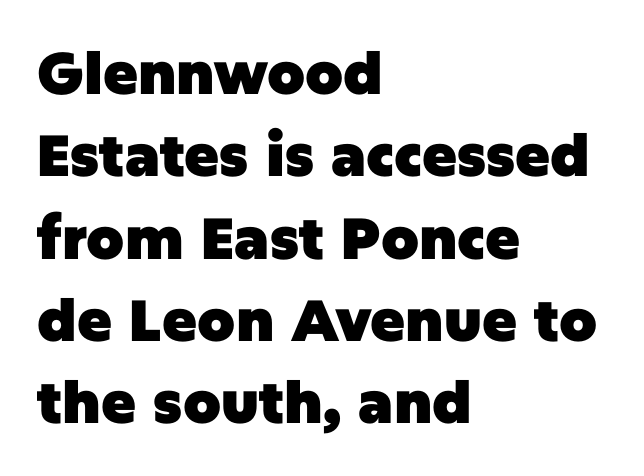
The rendering anchors every line to the left-hand side. Compared with an ordinary text face, these strokes are far heavier — a full bold. Think of a printed novel: that variable character pitch is what you see here. A roman cut, with each character standing at attention.
